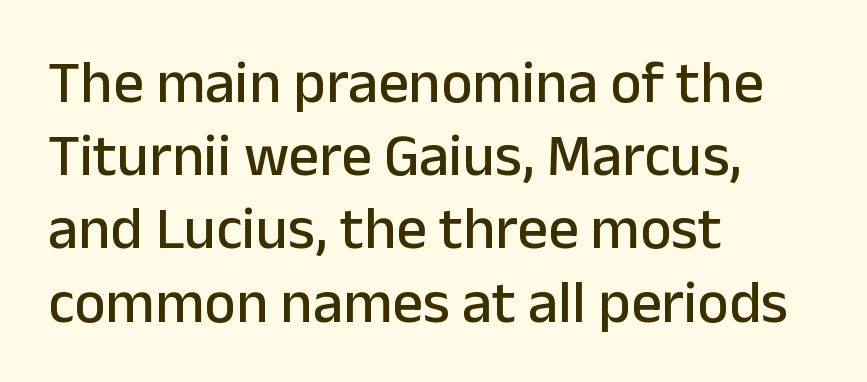
{"serif": "no", "italic": "no", "width": "normal", "stroke_contrast": "low", "x_height": "medium", "monospaced": "no", "underline": "no", "align": "left", "line_spacing_ratio": 1.22, "letter_spacing": "normal", "letter_spacing_em": 0.0, "glyph_px": 60}
